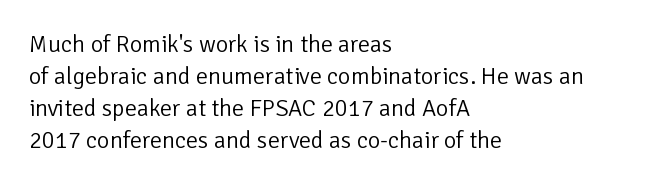
{"italic": "no", "bold": "no", "underline": "no", "align": "left", "line_spacing": "normal", "line_spacing_ratio": 1.33, "letter_spacing": "normal", "letter_spacing_em": 0.0, "glyph_px": 24}
